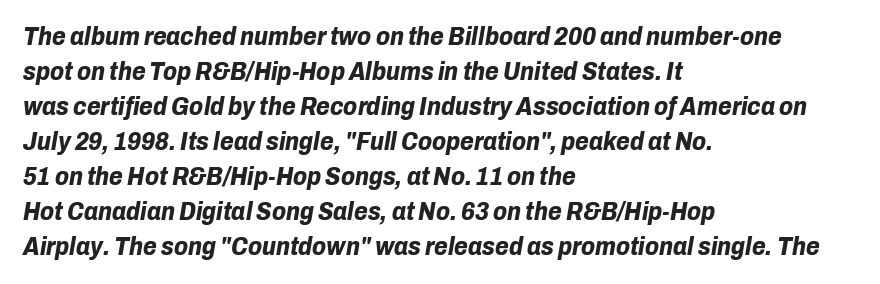
Q: Is the text bold? A: Yes.
Q: Is the text italic (slanted)? A: Yes, it leans right by about 10 degrees.
Q: Is the text underlined? A: No.
Q: How is the paragraph aligned? A: Left-aligned.
Q: Is the spacing between letters normal or unusually wide? A: Normal.
Q: Is the spacing between lines tight, normal or loose? A: Normal.
